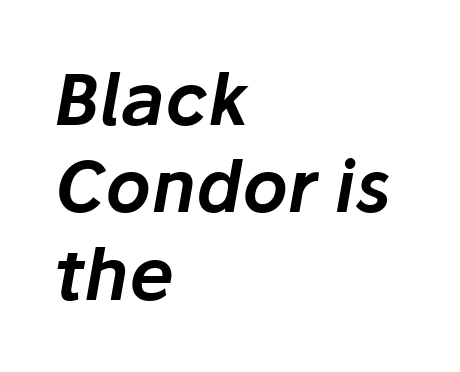
The image shows 71 px text type, italic (leaning right); set left-aligned, line spacing 1.23x, normal letter spacing, not underlined; low stroke contrast and a medium x-height.
